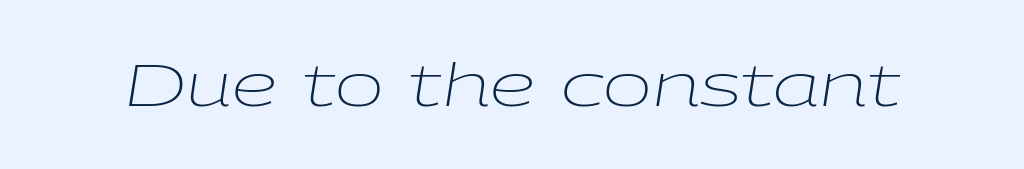
Q: Is the text bold? A: No.
Q: Is the text italic (slanted)? A: Yes, it leans right by about 9 degrees.
Q: Is the text underlined? A: No.
Q: Is the spacing between letters normal or unusually wide? A: Normal.
Q: Width (condensed, normal, or wide)? A: Wide.
Q: Stroke contrast? A: Low.
Q: x-height? A: Medium.
Q: Monospaced? A: No.
